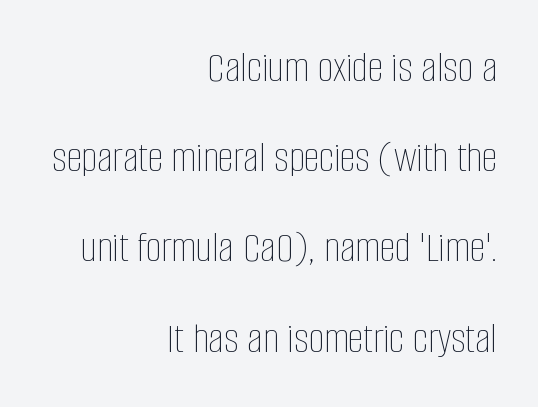
Nobody touched the tracking dial on this one. Right-aligned paragraph, ragged on the left. Leading is clearly above the norm, producing a sparse column. Caption: face not bold, strokes unweighted.
